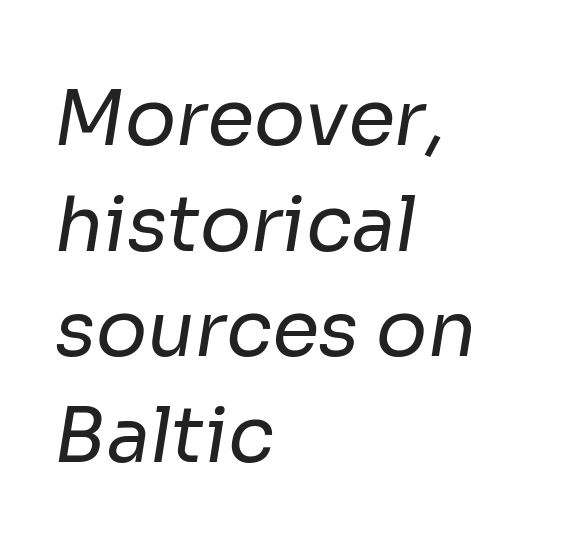
All the whitespace from short lines collects on the right. Letters have the restrained weight of plain body copy at most. The designer went with a sans here, leaving each stem footless. A typesetter would call this zero additional tracking. Descenders are the only things crossing below the line.
